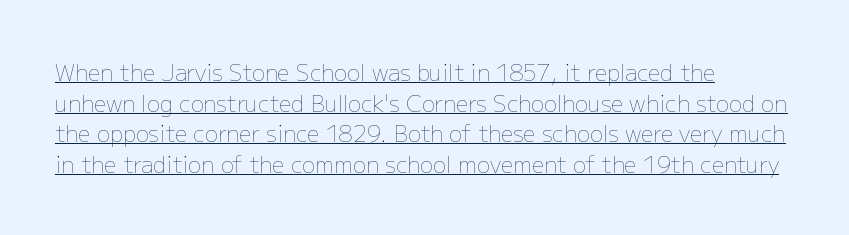
{"italic": "no", "bold": "no", "underline": "yes", "align": "left", "line_spacing": "normal", "line_spacing_ratio": 1.39, "letter_spacing": "normal", "letter_spacing_em": 0.0, "glyph_px": 22}
